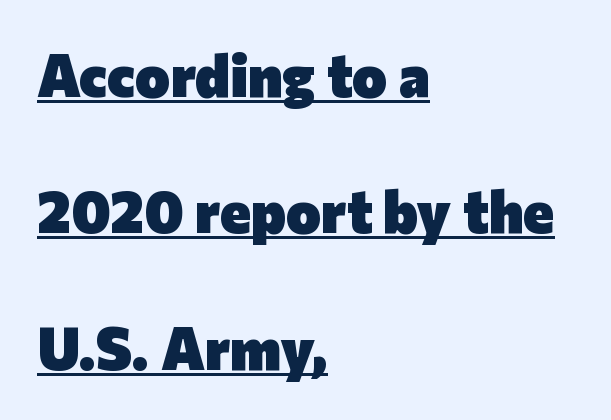
The image shows 59 px heavy sans-serif type, upright; set left-aligned, loose line spacing (2.31x), normal letter spacing, underlined; low stroke contrast and a medium x-height.
